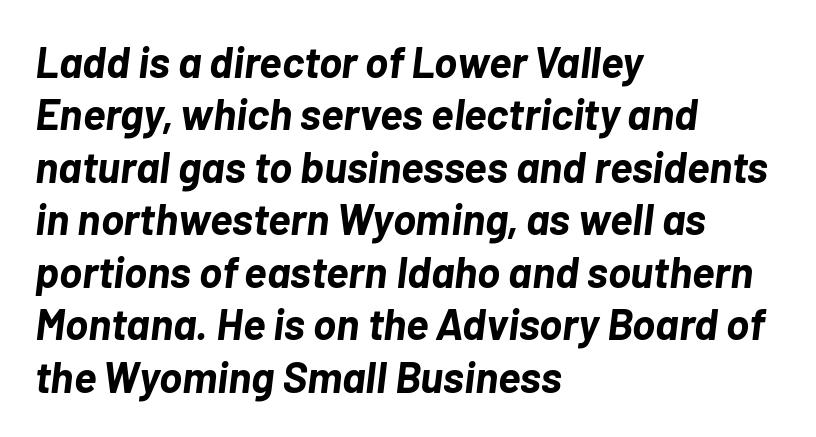
Q: Is the text bold? A: Yes.
Q: Is the text italic (slanted)? A: Yes, it leans right by about 7 degrees.
Q: Is the text underlined? A: No.
Q: How is the paragraph aligned? A: Left-aligned.
Q: Is the spacing between letters normal or unusually wide? A: Normal.
Q: Width (condensed, normal, or wide)? A: Normal.
Q: Stroke contrast? A: Low.
Q: x-height? A: Medium.
Q: Monospaced? A: No.
